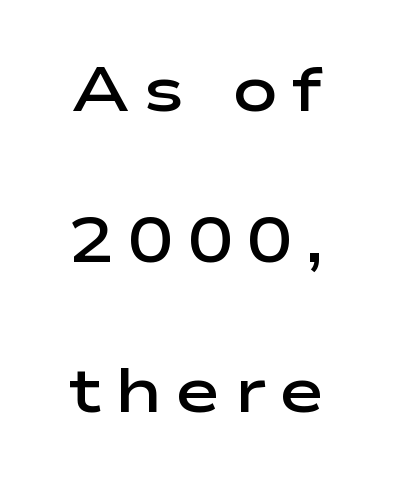
Upright lettering throughout. The rendering uses natural spacing where letterforms have individual widths. Between one letter and the next there's a generous, obvious gap. A sans-serif font was chosen for this passage.
